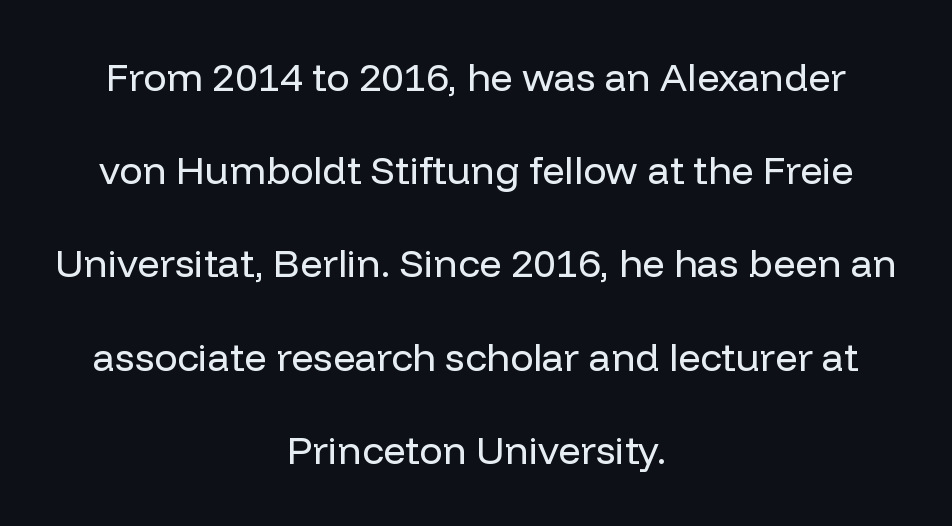
Q: Is the text bold? A: No.
Q: Is the text italic (slanted)? A: No, it is upright.
Q: Is the typeface a serif or a sans-serif typeface? A: Sans-serif.
Q: Is the text underlined? A: No.
Q: How is the paragraph aligned? A: Centered.
Q: Is the spacing between letters normal or unusually wide? A: Normal.
Q: Is the spacing between lines tight, normal or loose? A: Loose.
Q: Width (condensed, normal, or wide)? A: Normal.
Q: Stroke contrast? A: Low.
Q: x-height? A: Medium.
Q: Monospaced? A: No.
